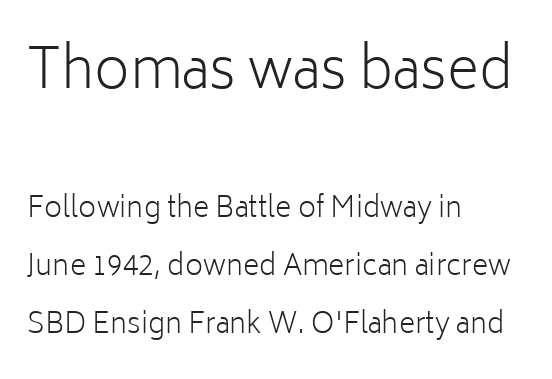
Q: Is the text bold? A: No.
Q: Is the text italic (slanted)? A: No, it is upright.
Q: Is the typeface a serif or a sans-serif typeface? A: Sans-serif.
Q: Is the text underlined? A: No.
Q: How is the paragraph aligned? A: Left-aligned.
Q: Is the spacing between letters normal or unusually wide? A: Normal.
Q: Is the spacing between lines tight, normal or loose? A: Loose.
Q: Which block of text is set in a larger size, the first (top) or the second (bottom)? A: The first (top) one.
Q: Width (condensed, normal, or wide)? A: Normal.
Q: Stroke contrast? A: Low.
Q: x-height? A: Medium.
Q: Monospaced? A: No.
